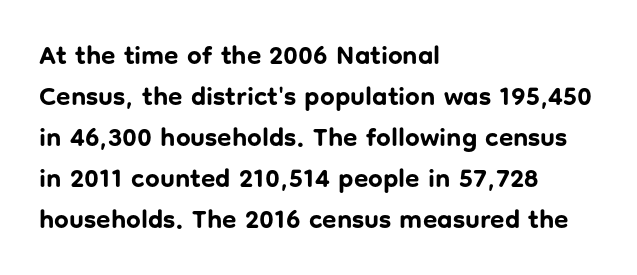
{"italic": "no", "bold": "yes", "underline": "no", "align": "left", "line_spacing": "normal", "line_spacing_ratio": 1.58, "letter_spacing": "normal", "letter_spacing_em": 0.0, "glyph_px": 26}
